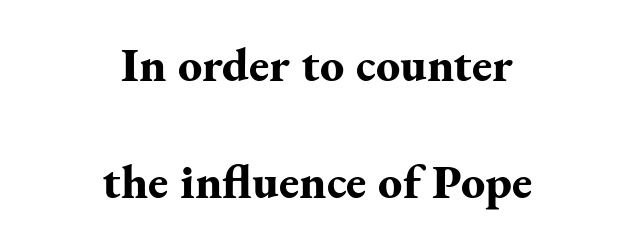
Here the glyphs are tracked normally, forming tight word shapes. Thick stems and heavy bowls — unmistakably bold. Designer's note — italics off, roman on. The rendering shows small feet on the letterforms — a serif design.
